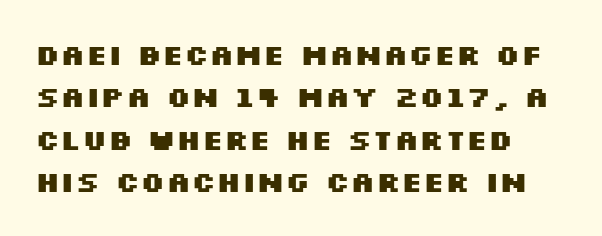
Is this a fixed-width face? No — the glyphs have proportional, varying widths. The font family rendered here belongs to the sans-serif group. In terms of weight, the rendering is a true, heavy bold. The face used here is rendered with its standard letterfit. The baseline area is clear. Regarding leading, the lines here are spaced in the standard way.
